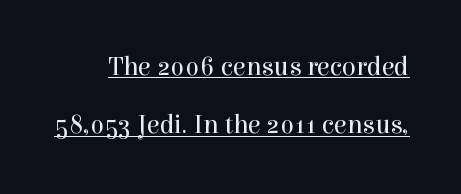
Nothing heavy about these letters — not bold at all. You could call the tracking neutral — neither tight nor loose. Vertical strokes here are truly vertical. Check the space under the baseline: a stroke is drawn there. If you measured baseline to baseline, you'd find a long distance.
